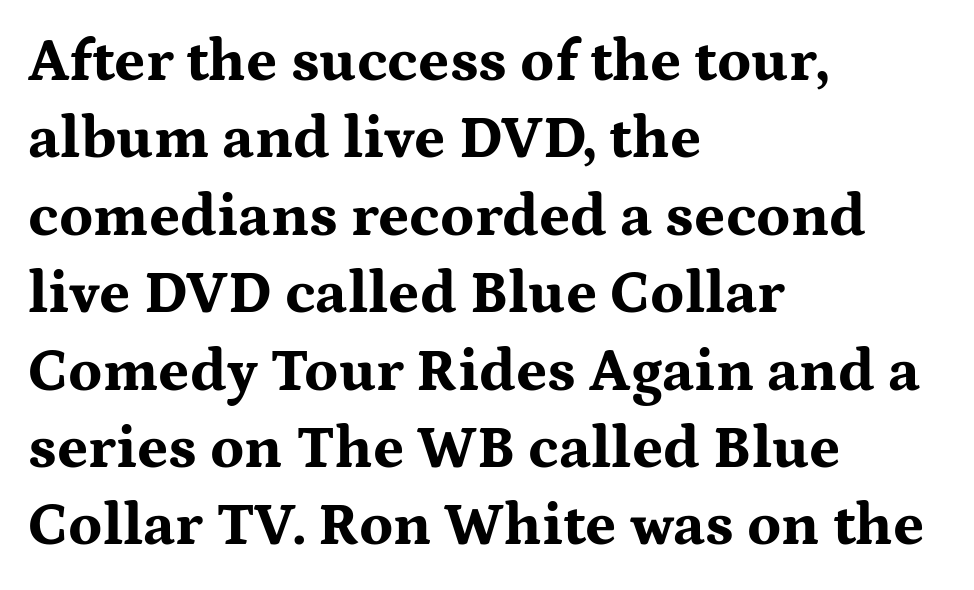
{"serif": "yes", "italic": "no", "bold": "yes", "weight": "bold", "width": "wide", "stroke_contrast": "medium", "x_height": "medium", "monospaced": "no", "underline": "no", "align": "left", "line_spacing": "normal", "line_spacing_ratio": 1.29, "letter_spacing": "normal", "letter_spacing_em": 0.0, "glyph_px": 60}
